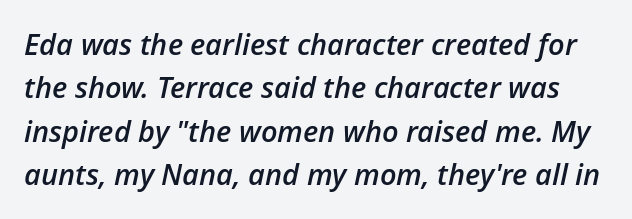
{"italic": "yes", "lean": "right", "slant_degrees": 12, "bold": "semi", "weight": "semibold", "width": "normal", "stroke_contrast": "low", "x_height": "medium", "monospaced": "no", "underline": "no", "line_spacing": "normal", "line_spacing_ratio": 1.5, "letter_spacing": "normal", "letter_spacing_em": 0.0, "glyph_px": 29}
